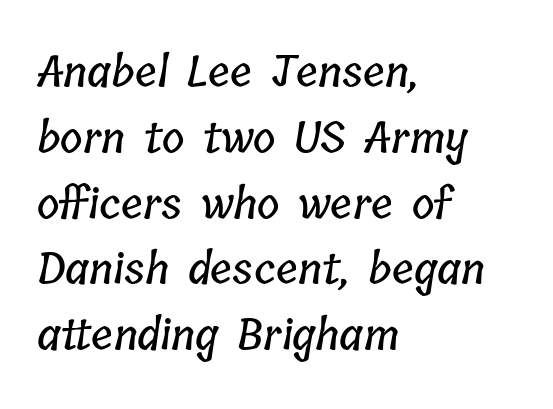
Does the copy run flush right? No — it runs flush left. The letters advance in unequal steps, a hallmark of proportional type. Bare-footed words on every line. Evenly set lines give the paragraph a standard silhouette. The rendering keeps characters at their native spacing.
